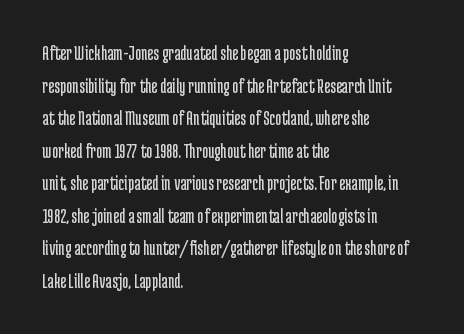
Q: Is the text bold? A: No.
Q: Is the text italic (slanted)? A: No, it is upright.
Q: Is the text underlined? A: No.
Q: How is the paragraph aligned? A: Left-aligned.
Q: Is the spacing between letters normal or unusually wide? A: Normal.
Q: Is the spacing between lines tight, normal or loose? A: Normal.
